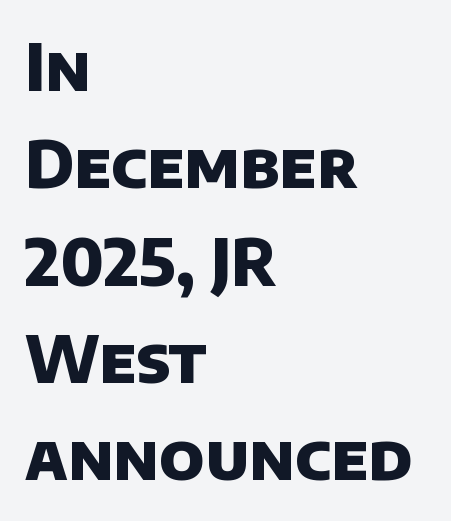
Q: Is the text bold? A: Yes.
Q: Is the typeface a serif or a sans-serif typeface? A: Sans-serif.
Q: Is the text underlined? A: No.
Q: How is the paragraph aligned? A: Left-aligned.
Q: Is the spacing between letters normal or unusually wide? A: Normal.
Q: Is the spacing between lines tight, normal or loose? A: Normal.
Q: Width (condensed, normal, or wide)? A: Normal.
Q: Stroke contrast? A: Low.
Q: x-height? A: Large.
Q: Monospaced? A: No.
